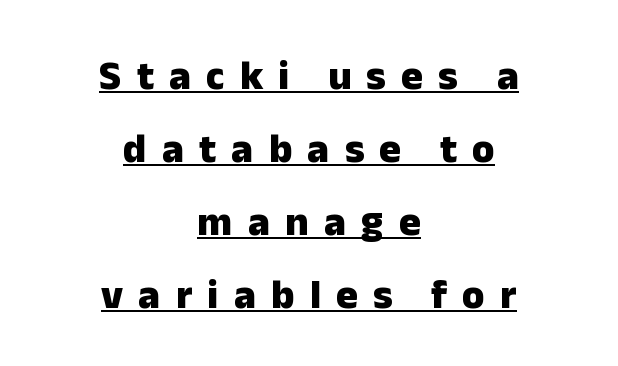
Q: Is the text bold? A: Yes.
Q: Is the text italic (slanted)? A: No, it is upright.
Q: Is the typeface a serif or a sans-serif typeface? A: Sans-serif.
Q: Is the text underlined? A: Yes.
Q: How is the paragraph aligned? A: Centered.
Q: Is the spacing between letters normal or unusually wide? A: Unusually wide.
Q: Width (condensed, normal, or wide)? A: Normal.
Q: Stroke contrast? A: Low.
Q: x-height? A: Medium.
Q: Monospaced? A: No.
